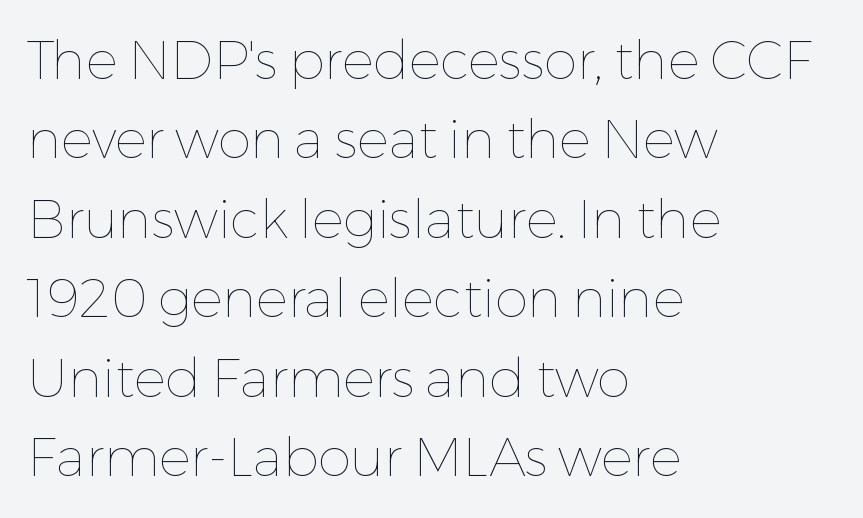
{"italic": "no", "bold": "no", "weight": "thin", "width": "normal", "stroke_contrast": "low", "x_height": "medium", "monospaced": "no", "underline": "no", "align": "left", "line_spacing": "normal", "line_spacing_ratio": 1.5, "letter_spacing": "normal", "letter_spacing_em": 0.0, "glyph_px": 53}
